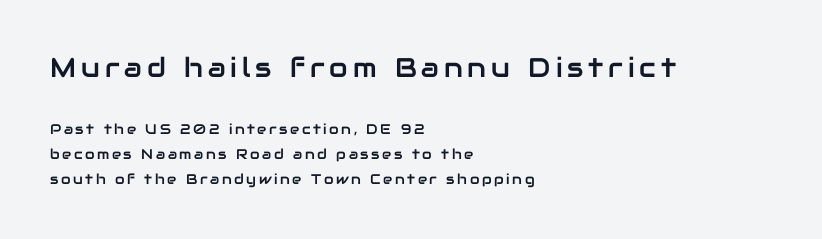
The specimen reads as upright at a glance. Unmarked baselines from the first word to the last. The rag falls on the right side of this text block. Between these two stacked blocks, the higher one wins on size.
